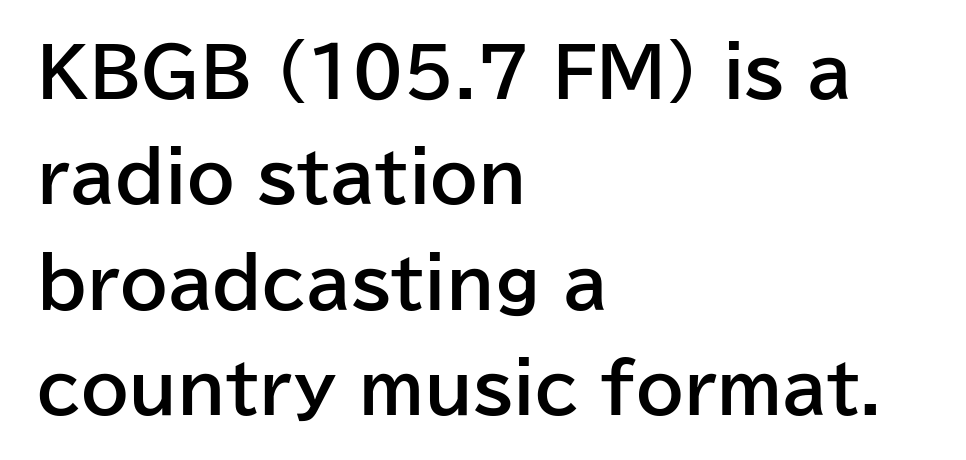
Q: Is the text bold? A: Yes.
Q: Is the text italic (slanted)? A: No, it is upright.
Q: Is the typeface a serif or a sans-serif typeface? A: Sans-serif.
Q: Is the text underlined? A: No.
Q: How is the paragraph aligned? A: Left-aligned.
Q: Is the spacing between letters normal or unusually wide? A: Normal.
Q: Is the spacing between lines tight, normal or loose? A: Normal.
Q: Width (condensed, normal, or wide)? A: Normal.
Q: Stroke contrast? A: Low.
Q: x-height? A: Medium.
Q: Monospaced? A: No.
